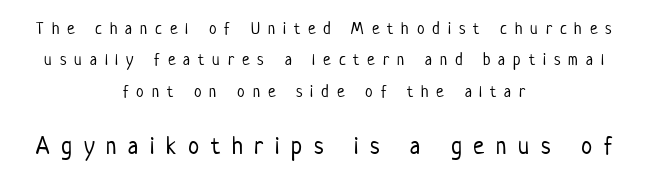
The image shows 25 px text type, upright; set centered, line spacing 1.84x, unusually wide letter spacing (+0.47 em), not underlined; the second (bottom) block is 1.47x larger.
